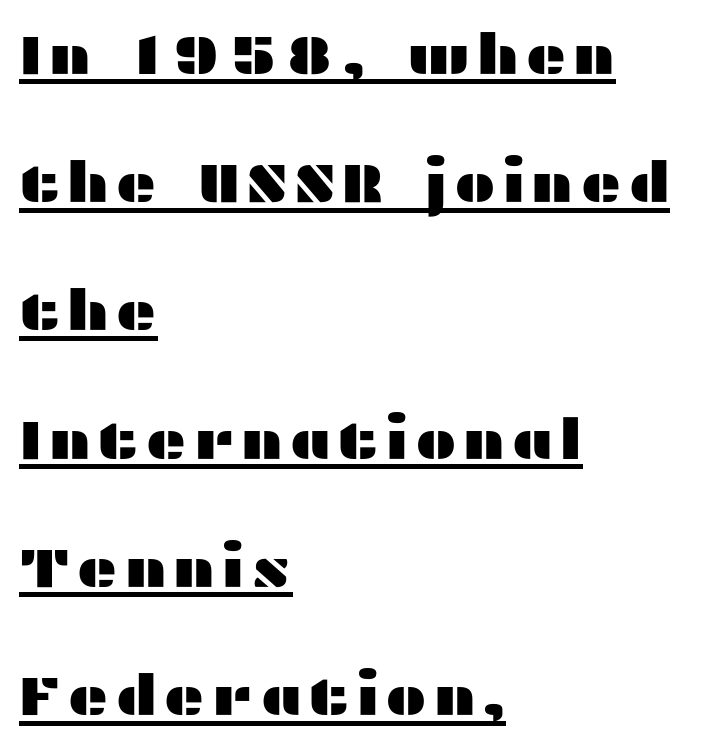
The image shows 56 px wide sans-serif type, upright; set left-aligned, loose line spacing (2.29x), underlined; medium stroke contrast and a medium x-height.
